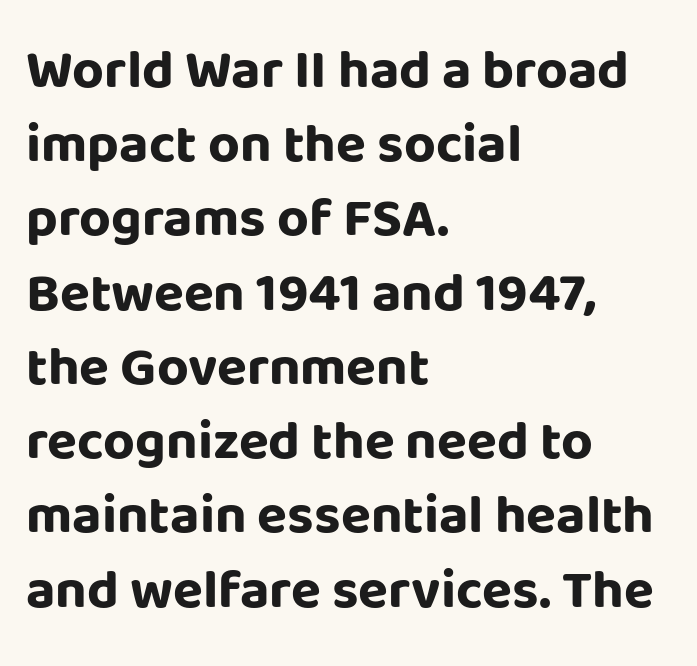
{"serif": "no", "italic": "no", "bold": "yes", "weight": "bold", "width": "normal", "stroke_contrast": "low", "x_height": "large", "monospaced": "no", "underline": "no", "align": "left", "line_spacing": "normal", "line_spacing_ratio": 1.35, "letter_spacing": "normal", "letter_spacing_em": 0.0, "glyph_px": 55}
